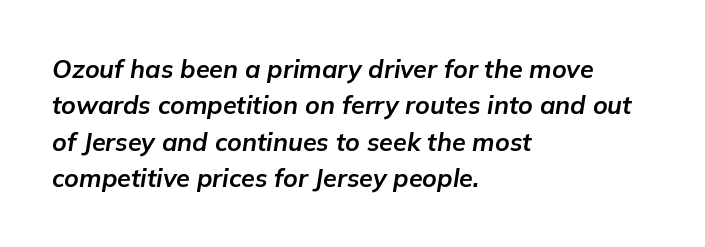
This rendering features lettering with no underline. All the whitespace from short lines collects on the right. What's the leading like? Ordinary, nothing unusual. Strokes here are thick enough to call this a true bold.
